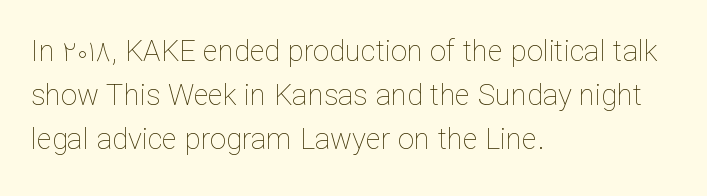
The image shows 29 px thin type, upright; set left-aligned, normal line spacing (1.51x), normal letter spacing, not underlined; low stroke contrast and a medium x-height.
